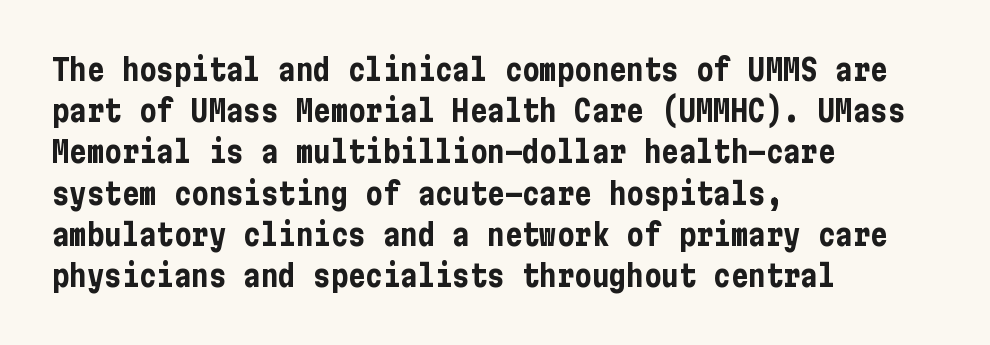
Q: Is the text bold? A: Yes.
Q: Is the text italic (slanted)? A: No, it is upright.
Q: Is the typeface a serif or a sans-serif typeface? A: Sans-serif.
Q: Is the text underlined? A: No.
Q: How is the paragraph aligned? A: Left-aligned.
Q: Is the spacing between letters normal or unusually wide? A: Normal.
Q: Is the spacing between lines tight, normal or loose? A: Normal.
Q: Width (condensed, normal, or wide)? A: Condensed.
Q: Stroke contrast? A: Low.
Q: x-height? A: Medium.
